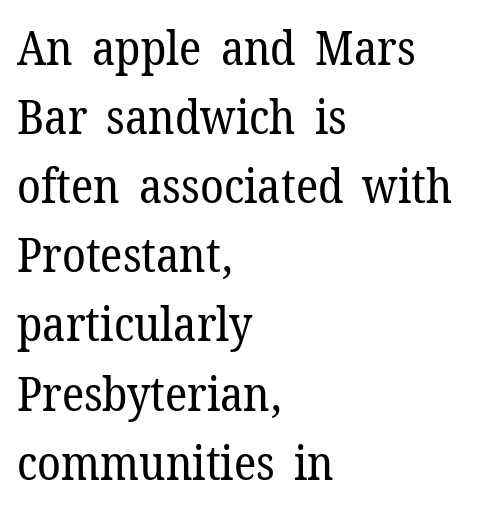
{"serif": "yes", "italic": "no", "bold": "no", "weight": "regular", "width": "normal", "stroke_contrast": "low", "x_height": "medium", "monospaced": "no", "underline": "no", "align": "left", "line_spacing": "normal", "line_spacing_ratio": 1.44, "letter_spacing": "normal", "letter_spacing_em": 0.0, "glyph_px": 48}
